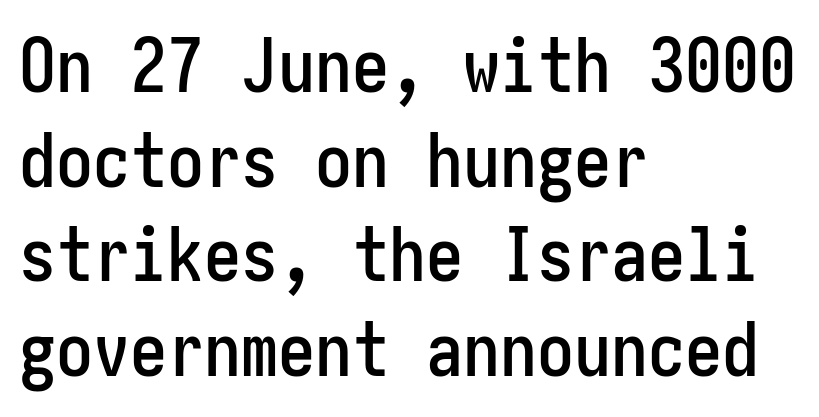
Q: Is the text italic (slanted)? A: No, it is upright.
Q: Is the typeface a serif or a sans-serif typeface? A: Sans-serif.
Q: Is the text underlined? A: No.
Q: How is the paragraph aligned? A: Left-aligned.
Q: Is the spacing between letters normal or unusually wide? A: Normal.
Q: Is the spacing between lines tight, normal or loose? A: Normal.
Q: Width (condensed, normal, or wide)? A: Condensed.
Q: Stroke contrast? A: Low.
Q: x-height? A: Medium.
